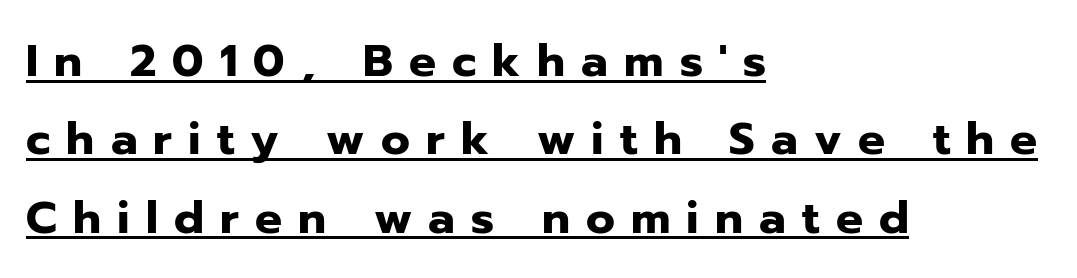
Q: Is the text bold? A: Yes.
Q: Is the text italic (slanted)? A: No, it is upright.
Q: Is the typeface a serif or a sans-serif typeface? A: Sans-serif.
Q: Is the text underlined? A: Yes.
Q: How is the paragraph aligned? A: Left-aligned.
Q: Is the spacing between letters normal or unusually wide? A: Unusually wide.
Q: Width (condensed, normal, or wide)? A: Normal.
Q: Stroke contrast? A: Low.
Q: x-height? A: Medium.
Q: Monospaced? A: No.
